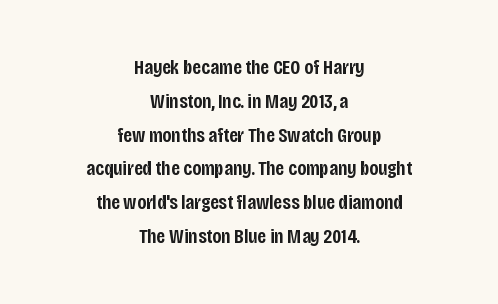
Q: Is the text bold? A: Semi-bold.
Q: Is the text italic (slanted)? A: No, it is upright.
Q: Is the text underlined? A: No.
Q: How is the paragraph aligned? A: Centered.
Q: Is the spacing between letters normal or unusually wide? A: Normal.
Q: Is the spacing between lines tight, normal or loose? A: Normal.
